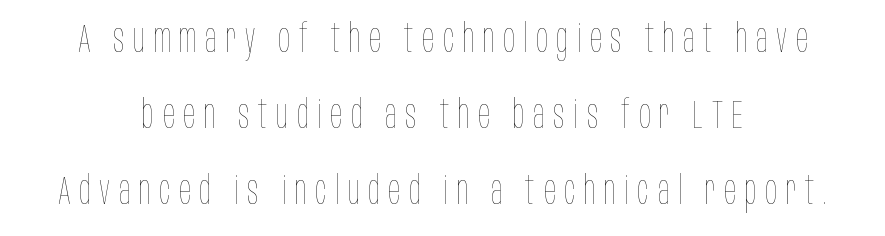
{"italic": "no", "bold": "no", "weight": "thin", "width": "condensed", "stroke_contrast": "low", "x_height": "large", "monospaced": "no", "underline": "no", "align": "center", "line_spacing": "loose", "line_spacing_ratio": 1.95, "letter_spacing": "wide", "letter_spacing_em": 0.22, "glyph_px": 39}
